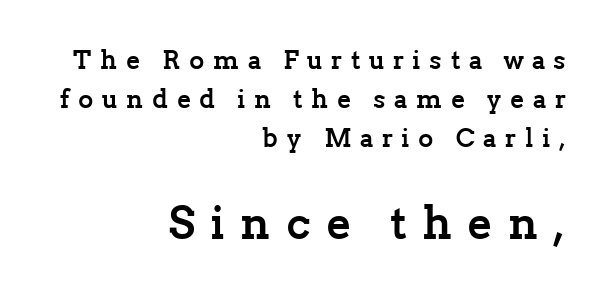
Vertically, the passage feels balanced, rows spaced as you'd expect. Does the lettering tilt? It doesn't — this is upright. This sample is right-justified, so line beginnings fall wherever the words allow. The type family on display is of the serif kind.
